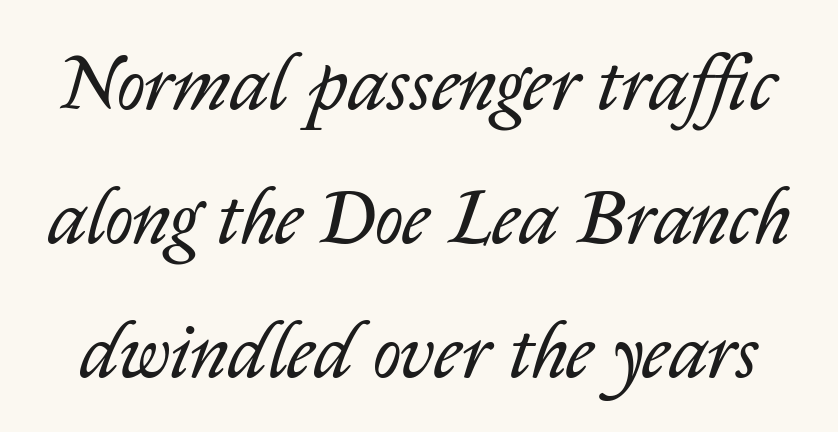
A typesetter would call this proportional, since set widths differ per character. A clean baseline with only descenders dipping below it. Summary of weight: not heavy and not bold. The font's italic variant was chosen for this text. Look at the tracking — it's just the regular setting, nothing added.
